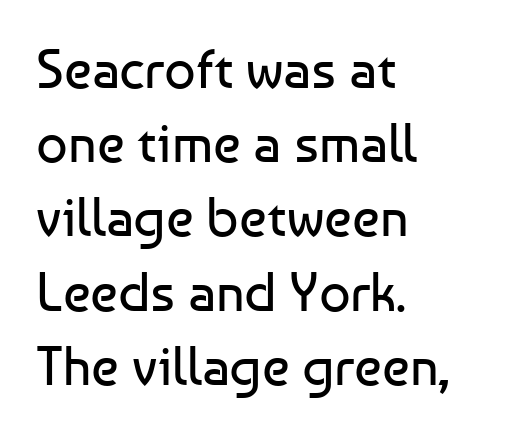
The image shows 55 px regular-weight sans-serif type, upright; set left-aligned, normal line spacing (1.35x), normal letter spacing, not underlined; low stroke contrast and a medium x-height.
